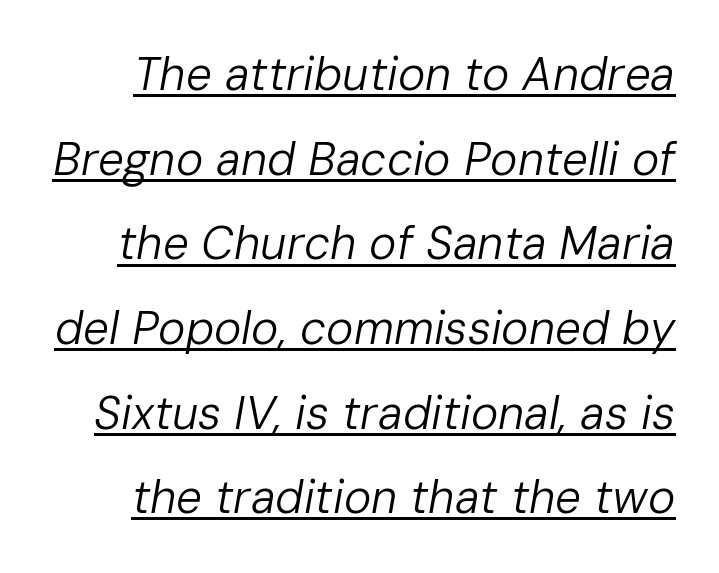
Q: Is the text bold? A: No.
Q: Is the text italic (slanted)? A: Yes, it leans right by about 10 degrees.
Q: Is the text underlined? A: Yes.
Q: Is the spacing between letters normal or unusually wide? A: Normal.
Q: Width (condensed, normal, or wide)? A: Normal.
Q: Stroke contrast? A: Low.
Q: x-height? A: Medium.
Q: Monospaced? A: No.
